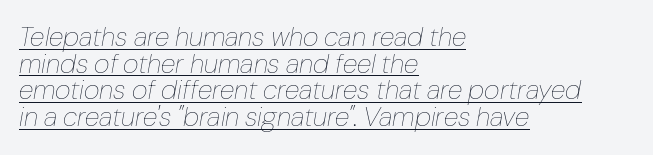
The rendering uses a small line-height, squeezing the rows. The face looks like a standard text weight, possibly lighter. These lines stack with their left ends in a neat column. Spacing between characters is what you'd get straight out of the box. Quick note: underline on. Observe the lean: these are italic letterforms.
